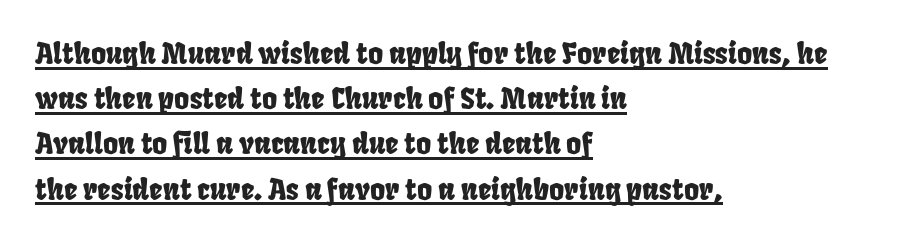
Q: Is the typeface a serif or a sans-serif typeface? A: Sans-serif.
Q: Is the text underlined? A: Yes.
Q: How is the paragraph aligned? A: Left-aligned.
Q: Is the spacing between letters normal or unusually wide? A: Normal.
Q: Is the spacing between lines tight, normal or loose? A: Normal.
Q: Width (condensed, normal, or wide)? A: Condensed.
Q: Stroke contrast? A: Low.
Q: x-height? A: Large.
Q: Monospaced? A: No.
